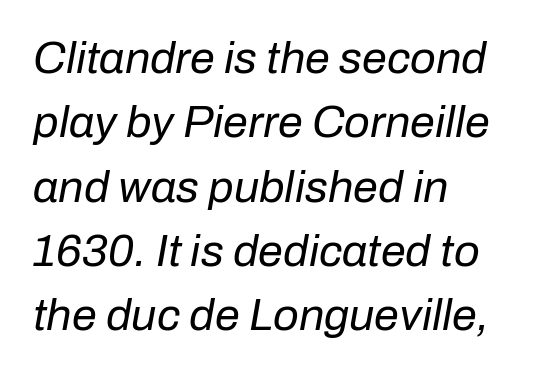
{"italic": "yes", "lean": "right", "slant_degrees": 10, "bold": "no", "weight": "regular", "width": "normal", "stroke_contrast": "low", "x_height": "medium", "monospaced": "no", "underline": "no", "align": "left", "line_spacing": "normal", "line_spacing_ratio": 1.43, "letter_spacing": "normal", "letter_spacing_em": 0.0, "glyph_px": 45}
